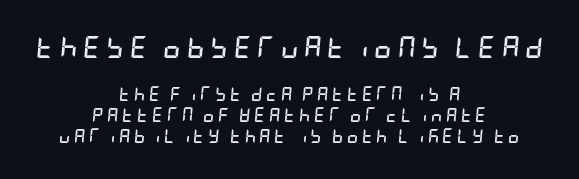
{"italic": "yes", "lean": "right", "slant_degrees": 5, "bold": "yes", "underline": "no", "align": "center", "line_spacing": "normal", "line_spacing_ratio": 1.5, "letter_spacing": "wide", "letter_spacing_em": 0.25, "larger_block": "first", "size_ratio": 1.57, "glyph_px": 22}
